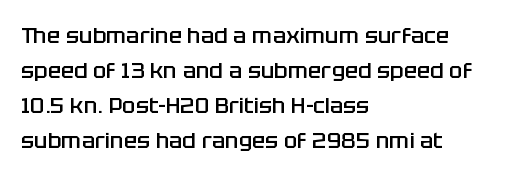
Rows of type keep a routine distance in the vertical direction. Tracking here is standard; glyphs follow each other at the usual distance. Ascenders rise straight up at ninety degrees. A fair bit of extra ink — the face is semibold, not bold.
